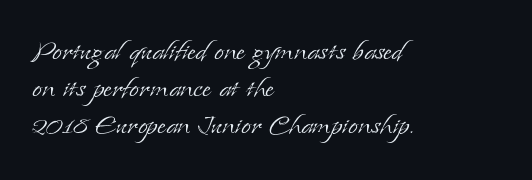
The image shows 35 px light serif type; set left-aligned, tight line spacing (1.06x), normal letter spacing, not underlined; low stroke contrast and a small x-height.
